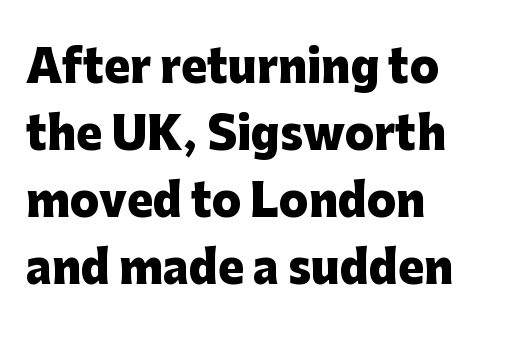
Q: Is the text bold? A: Yes.
Q: Is the text italic (slanted)? A: No, it is upright.
Q: Is the typeface a serif or a sans-serif typeface? A: Sans-serif.
Q: Is the text underlined? A: No.
Q: How is the paragraph aligned? A: Left-aligned.
Q: Is the spacing between letters normal or unusually wide? A: Normal.
Q: Is the spacing between lines tight, normal or loose? A: Normal.
Q: Width (condensed, normal, or wide)? A: Normal.
Q: Stroke contrast? A: Low.
Q: x-height? A: Medium.
Q: Monospaced? A: No.
